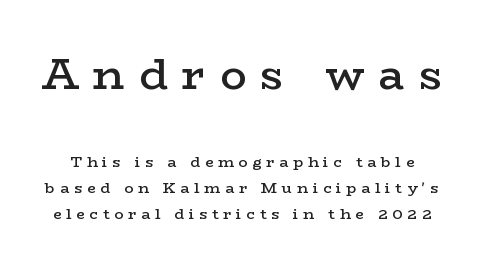
The image shows 44 px semibold, wide serif type, upright; set line spacing 1.73x, unusually wide letter spacing (+0.32 em), not underlined; the first (top) block is 2.93x larger; low stroke contrast and a medium x-height.
